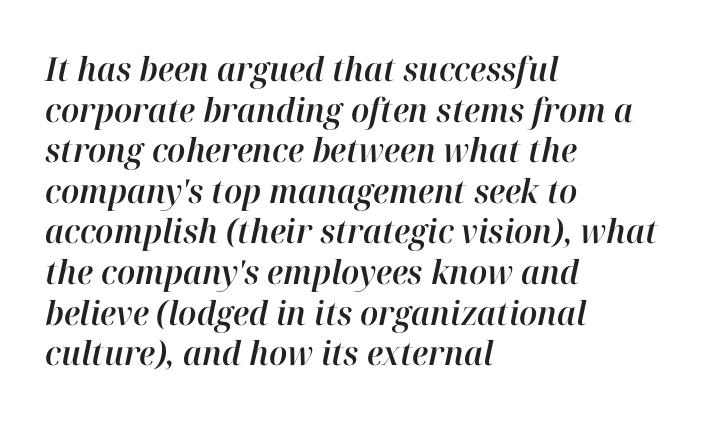
Q: Is the text italic (slanted)? A: Yes, it leans right by about 12 degrees.
Q: Is the text underlined? A: No.
Q: How is the paragraph aligned? A: Left-aligned.
Q: Is the spacing between letters normal or unusually wide? A: Normal.
Q: Width (condensed, normal, or wide)? A: Normal.
Q: Stroke contrast? A: High.
Q: x-height? A: Medium.
Q: Monospaced? A: No.
